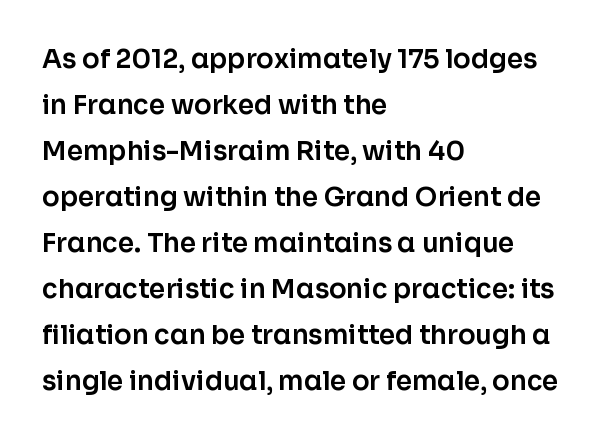
The image shows 26 px text type, upright; set left-aligned, line spacing 1.77x, normal letter spacing, not underlined.
